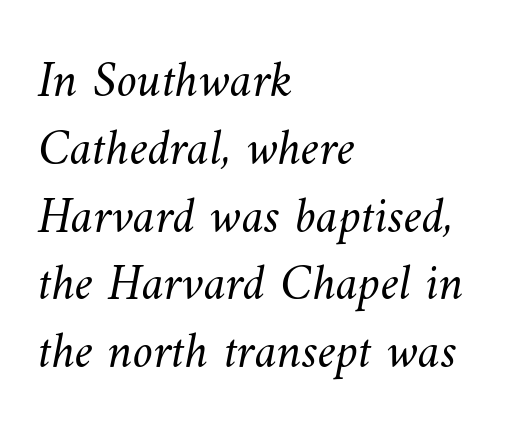
{"bold": "no", "weight": "light", "width": "normal", "stroke_contrast": "medium", "x_height": "small", "monospaced": "no", "underline": "no", "align": "left", "line_spacing": "normal", "line_spacing_ratio": 1.33, "letter_spacing": "normal", "letter_spacing_em": 0.0, "glyph_px": 51}
